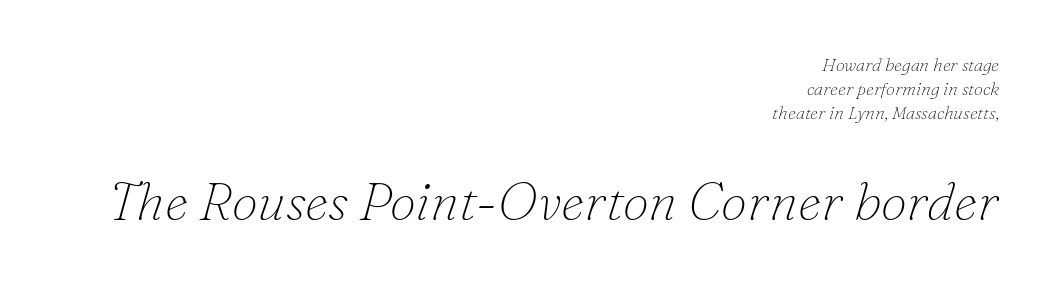
Q: Is the text bold? A: No.
Q: Is the text italic (slanted)? A: Yes, it leans right by about 16 degrees.
Q: Is the typeface a serif or a sans-serif typeface? A: Serif.
Q: Is the text underlined? A: No.
Q: How is the paragraph aligned? A: Right-aligned.
Q: Is the spacing between letters normal or unusually wide? A: Normal.
Q: Is the spacing between lines tight, normal or loose? A: Normal.
Q: Which block of text is set in a larger size, the first (top) or the second (bottom)? A: The second (bottom) one.
Q: Width (condensed, normal, or wide)? A: Normal.
Q: Stroke contrast? A: Low.
Q: x-height? A: Small.
Q: Monospaced? A: No.
